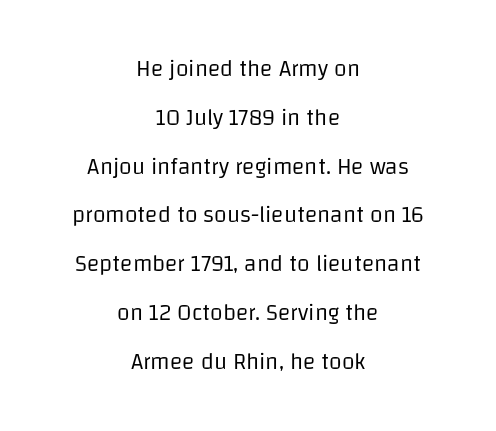
Every stem runs plumb, perpendicular to the baseline. Every row of glyphs is offset so its center matches the block's center. No letter is thick-stroked: the sample isn't bold. Quick note: underline off. Glyph-to-glyph distance matches everyday printed text. The block of text is sparse from top to bottom, with ample space between rows.
